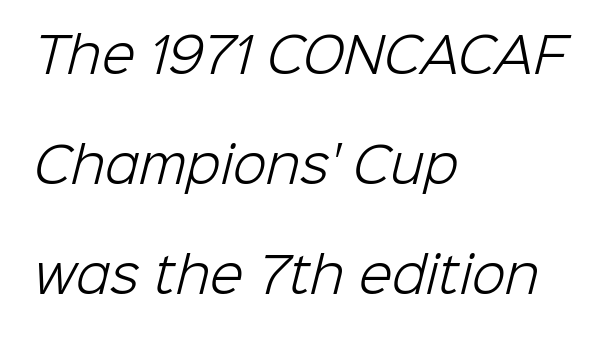
{"serif": "no", "bold": "no", "weight": "light", "width": "normal", "stroke_contrast": "low", "x_height": "medium", "monospaced": "no", "underline": "no", "align": "left", "line_spacing": "loose", "line_spacing_ratio": 2.24, "letter_spacing": "normal", "letter_spacing_em": 0.0, "glyph_px": 49}
